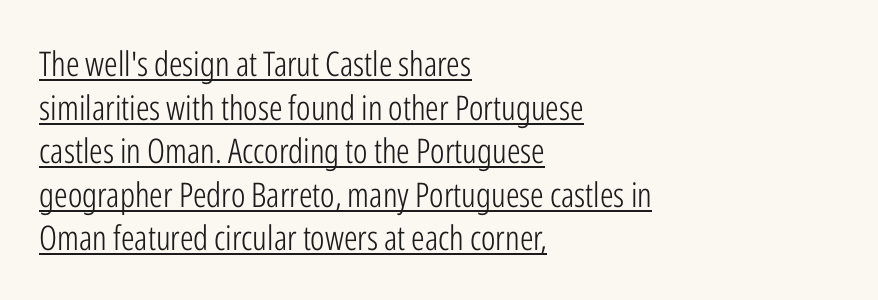
Q: Is the text bold? A: No.
Q: Is the text italic (slanted)? A: No, it is upright.
Q: Is the typeface a serif or a sans-serif typeface? A: Sans-serif.
Q: Is the text underlined? A: Yes.
Q: How is the paragraph aligned? A: Left-aligned.
Q: Is the spacing between letters normal or unusually wide? A: Normal.
Q: Is the spacing between lines tight, normal or loose? A: Normal.
Q: Width (condensed, normal, or wide)? A: Condensed.
Q: Stroke contrast? A: Low.
Q: x-height? A: Medium.
Q: Monospaced? A: No.
